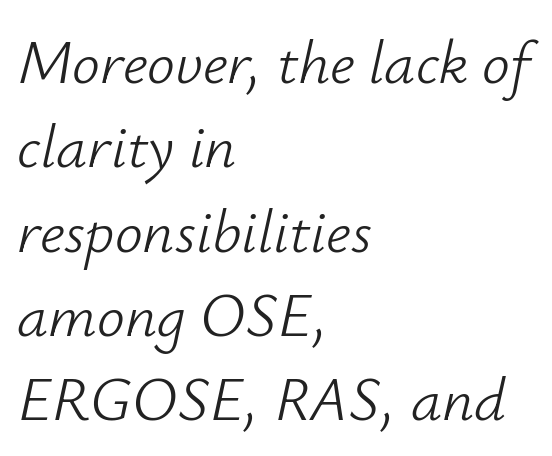
The image shows 62 px light type, italic (leaning right); set left-aligned, normal line spacing (1.36x), normal letter spacing, not underlined; low stroke contrast and a small x-height.
